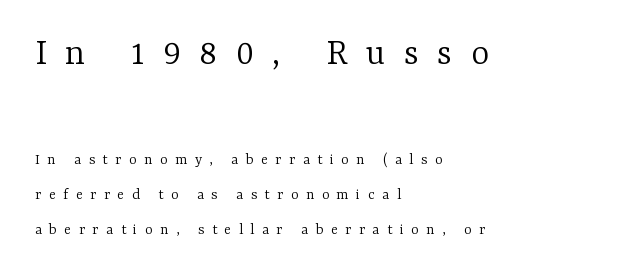
Caption: upper text group enlarged, lower text group reduced. The letters carry serifs — small finishing strokes at the ends of their stems. No italicization has been applied; the sample stays upright. The specimen omits any rule beneath the text block's lines. These lines are rendered in a variable-pitch font. The lines in this sample share a left origin and differ only in where they stop.
